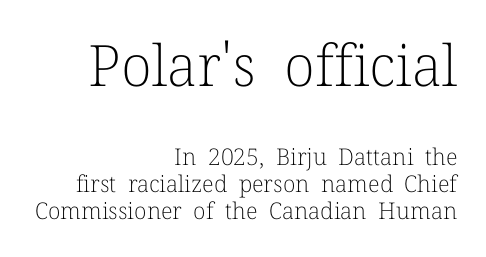
{"serif": "yes", "italic": "no", "bold": "no", "weight": "light", "width": "normal", "stroke_contrast": "low", "x_height": "medium", "monospaced": "no", "underline": "no", "align": "right", "line_spacing_ratio": 1.18, "letter_spacing": "normal", "letter_spacing_em": 0.0, "larger_block": "first", "size_ratio": 2.48, "glyph_px": 57}
